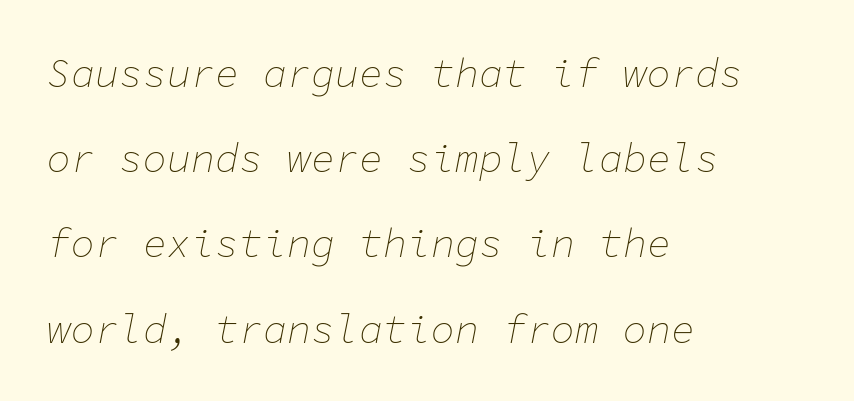
{"italic": "yes", "lean": "right", "slant_degrees": 11, "bold": "no", "weight": "thin", "width": "normal", "stroke_contrast": "low", "x_height": "medium", "monospaced": "yes", "underline": "no", "align": "left", "line_spacing": "loose", "line_spacing_ratio": 2.13, "letter_spacing": "normal", "letter_spacing_em": 0.0, "glyph_px": 40}
